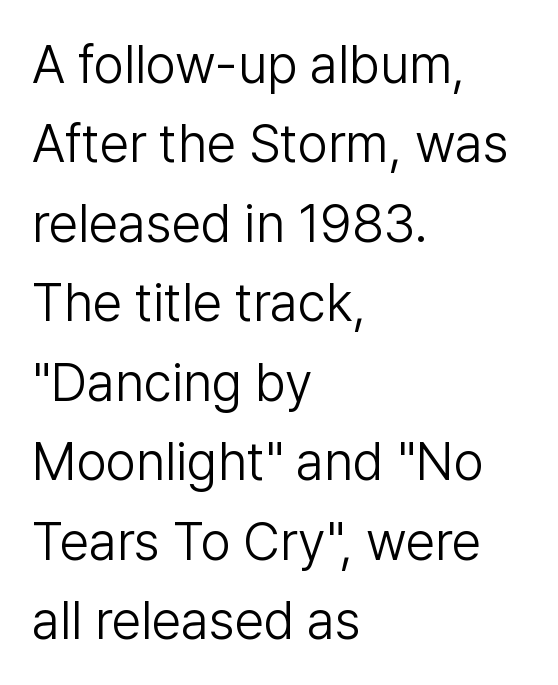
{"serif": "no", "italic": "no", "bold": "no", "weight": "light", "width": "normal", "stroke_contrast": "low", "x_height": "medium", "monospaced": "no", "underline": "no", "align": "left", "line_spacing": "normal", "line_spacing_ratio": 1.5, "letter_spacing": "normal", "letter_spacing_em": 0.0, "glyph_px": 53}
